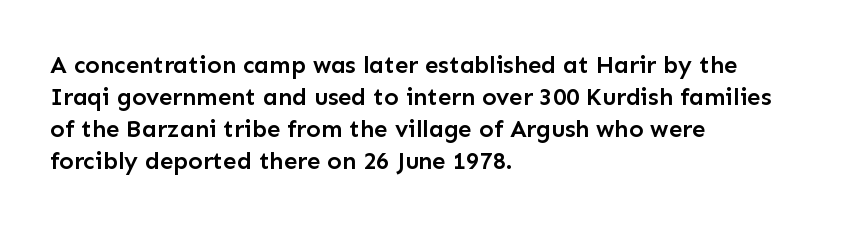
Q: Is the text bold? A: Semi-bold.
Q: Is the text italic (slanted)? A: No, it is upright.
Q: Is the text underlined? A: No.
Q: How is the paragraph aligned? A: Left-aligned.
Q: Is the spacing between letters normal or unusually wide? A: Normal.
Q: Is the spacing between lines tight, normal or loose? A: Normal.
